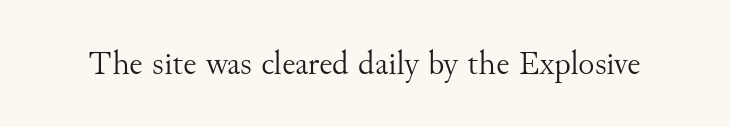
{"serif": "yes", "italic": "no", "bold": "no", "weight": "light", "width": "normal", "stroke_contrast": "medium", "x_height": "small", "monospaced": "no", "underline": "no", "letter_spacing": "normal", "letter_spacing_em": 0.0, "glyph_px": 34}
